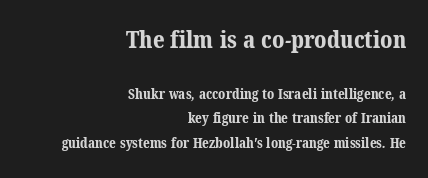
Q: Is the text bold? A: Yes.
Q: Is the text underlined? A: No.
Q: How is the paragraph aligned? A: Right-aligned.
Q: Is the spacing between letters normal or unusually wide? A: Normal.
Q: Which block of text is set in a larger size, the first (top) or the second (bottom)? A: The first (top) one.
